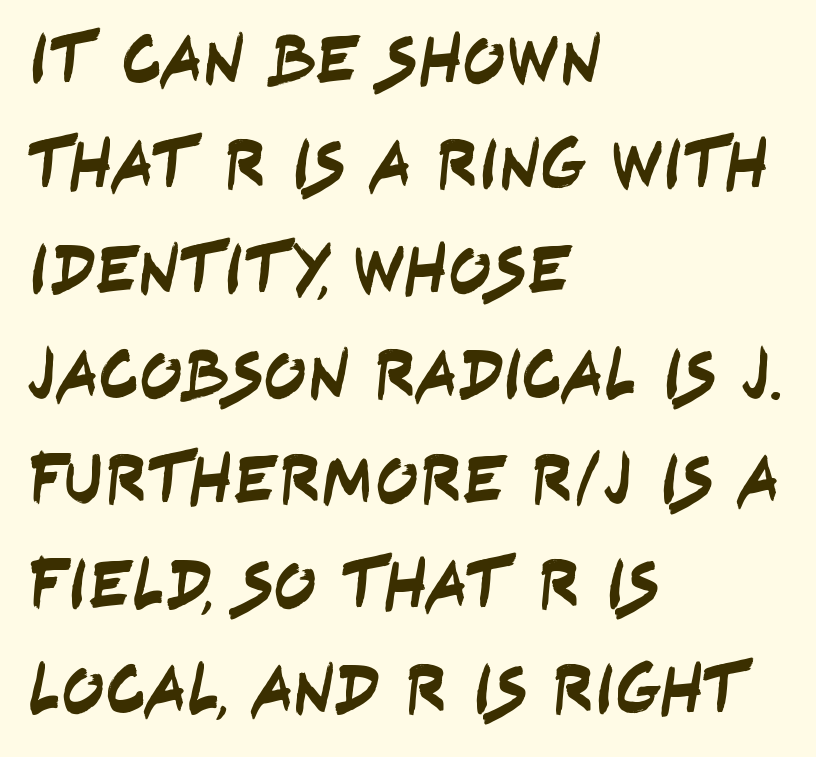
{"serif": "no", "width": "condensed", "stroke_contrast": "low", "x_height": "large", "monospaced": "no", "underline": "no", "align": "left", "line_spacing": "normal", "line_spacing_ratio": 1.48, "letter_spacing": "normal", "letter_spacing_em": 0.0, "glyph_px": 71}
